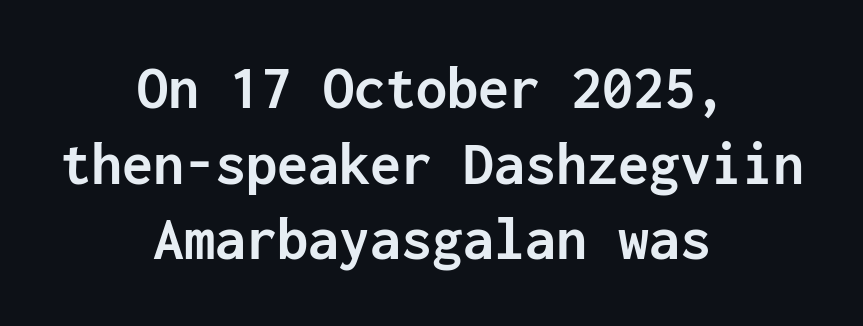
The image shows 62 px semibold sans-serif type, upright, monospaced; set centered, line spacing 1.22x, normal letter spacing, not underlined; low stroke contrast and a medium x-height.
